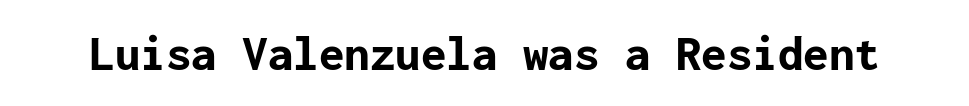
{"serif": "no", "italic": "no", "bold": "yes", "weight": "bold", "width": "normal", "stroke_contrast": "low", "x_height": "medium", "underline": "no", "letter_spacing": "normal", "letter_spacing_em": 0.0, "glyph_px": 51}
